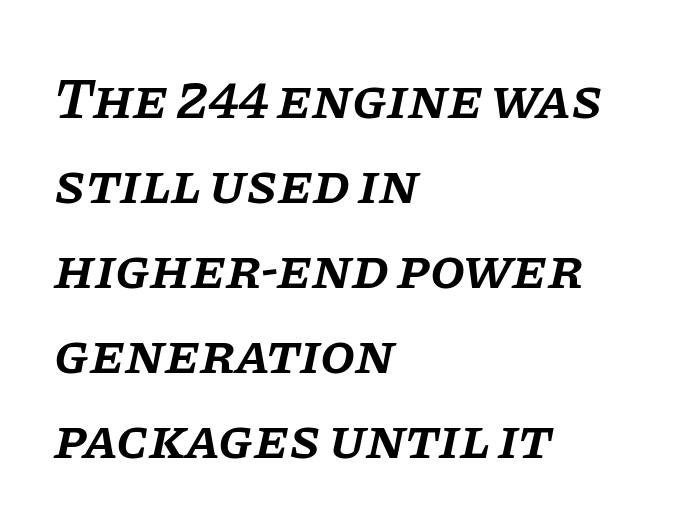
The image shows 57 px semibold serif type, italic (leaning right); set left-aligned, normal line spacing (1.49x), normal letter spacing, not underlined; low stroke contrast and a large x-height.
